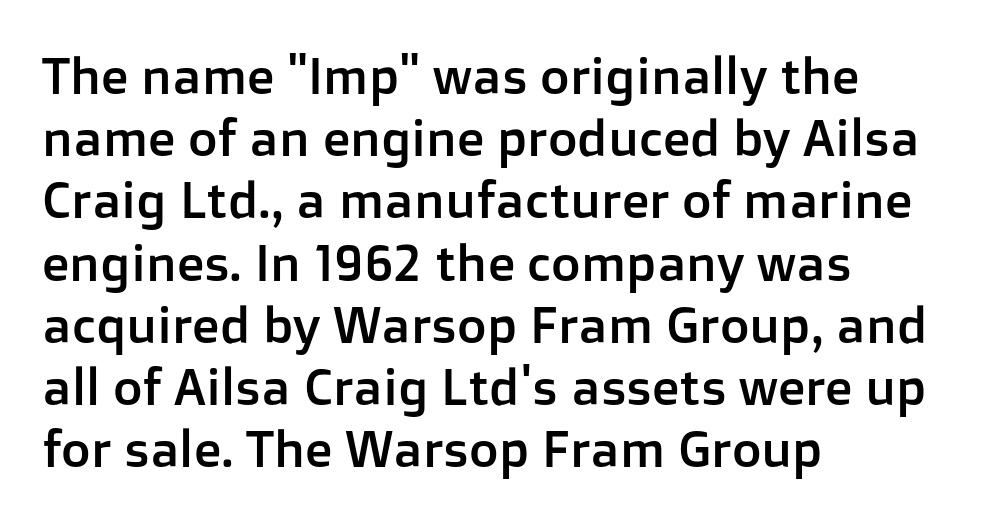
Any mark beneath the type? The region is blank. Standard letterfit; no display-style spreading of the glyphs. This sample has the flowing, uneven cadence of proportional lettering. The characters display no serif detailing; their extremities are plain. Leftover space on each line is placed entirely after the last word. Every stem runs plumb, perpendicular to the baseline.
